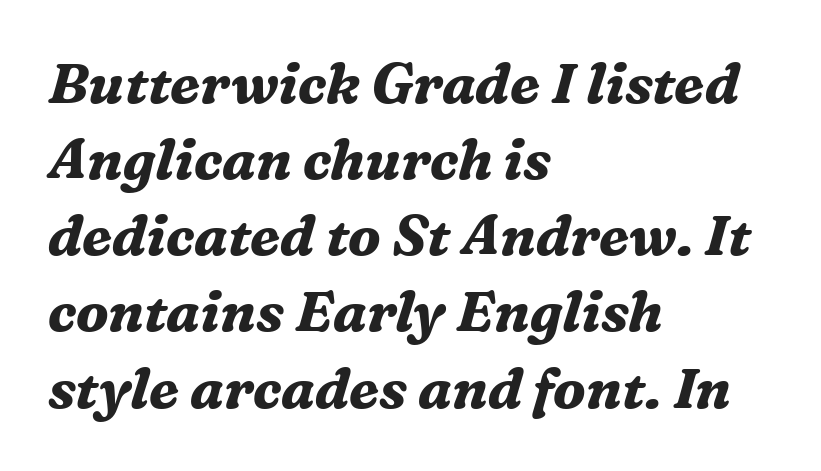
The image shows 56 px bold serif type, italic (leaning right); set left-aligned, normal line spacing (1.36x), normal letter spacing, not underlined; medium stroke contrast and a medium x-height.
